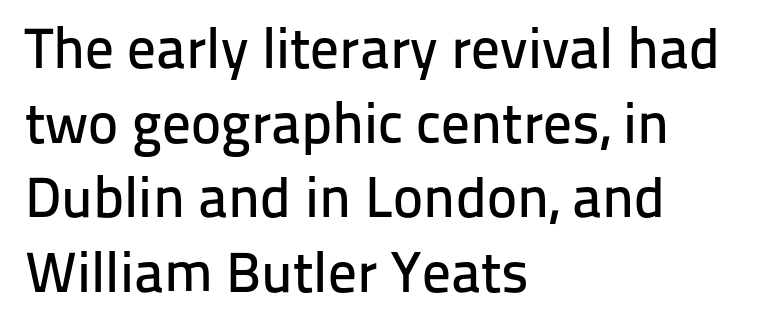
Q: Is the text italic (slanted)? A: No, it is upright.
Q: Is the typeface a serif or a sans-serif typeface? A: Sans-serif.
Q: Is the text underlined? A: No.
Q: How is the paragraph aligned? A: Left-aligned.
Q: Is the spacing between letters normal or unusually wide? A: Normal.
Q: Is the spacing between lines tight, normal or loose? A: Normal.
Q: Width (condensed, normal, or wide)? A: Normal.
Q: Stroke contrast? A: Low.
Q: x-height? A: Medium.
Q: Monospaced? A: No.
